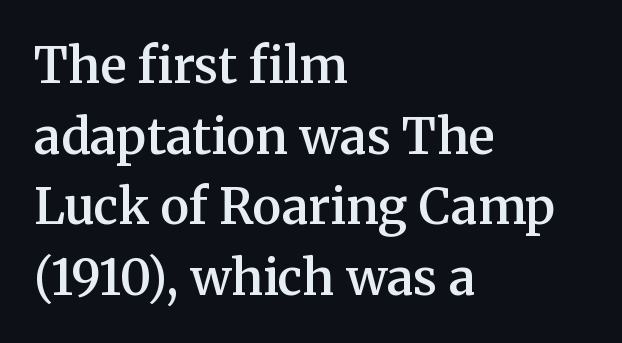
Q: Is the text bold? A: Semi-bold.
Q: Is the text italic (slanted)? A: No, it is upright.
Q: Is the typeface a serif or a sans-serif typeface? A: Serif.
Q: Is the text underlined? A: No.
Q: How is the paragraph aligned? A: Left-aligned.
Q: Is the spacing between letters normal or unusually wide? A: Normal.
Q: Is the spacing between lines tight, normal or loose? A: Normal.
Q: Width (condensed, normal, or wide)? A: Normal.
Q: Stroke contrast? A: Medium.
Q: x-height? A: Medium.
Q: Monospaced? A: No.
